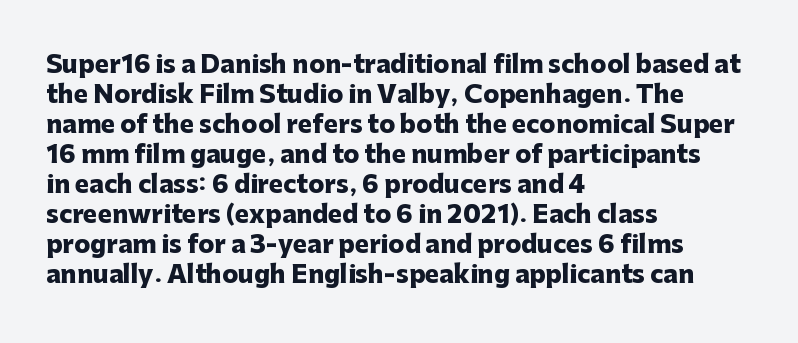
The characters look thick and weighty, a clear bold. Rows of type keep a routine distance in the vertical direction. Each word holds together tightly as a unit, with standard inter-letter gaps. Does the copy run flush right? No — it runs flush left. Beneath every word, the page is bare.
